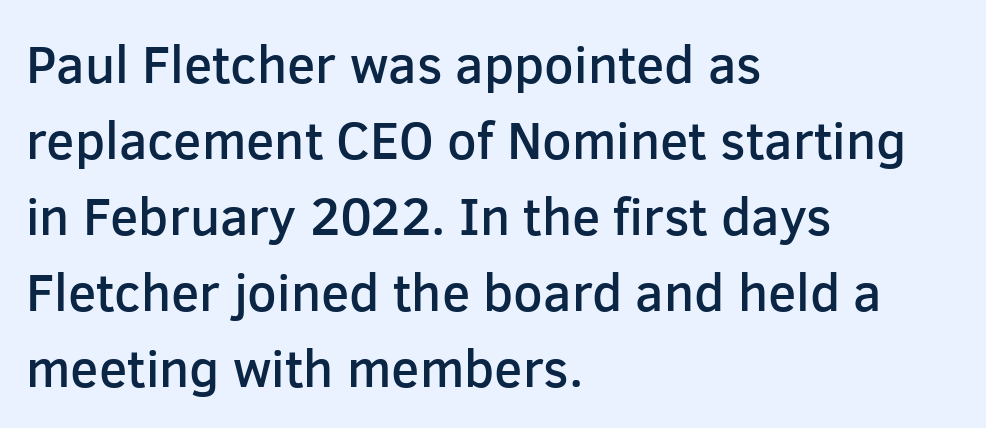
The image shows 52 px semibold sans-serif type, upright; set left-aligned, normal line spacing (1.46x), normal letter spacing, not underlined; low stroke contrast and a medium x-height.
